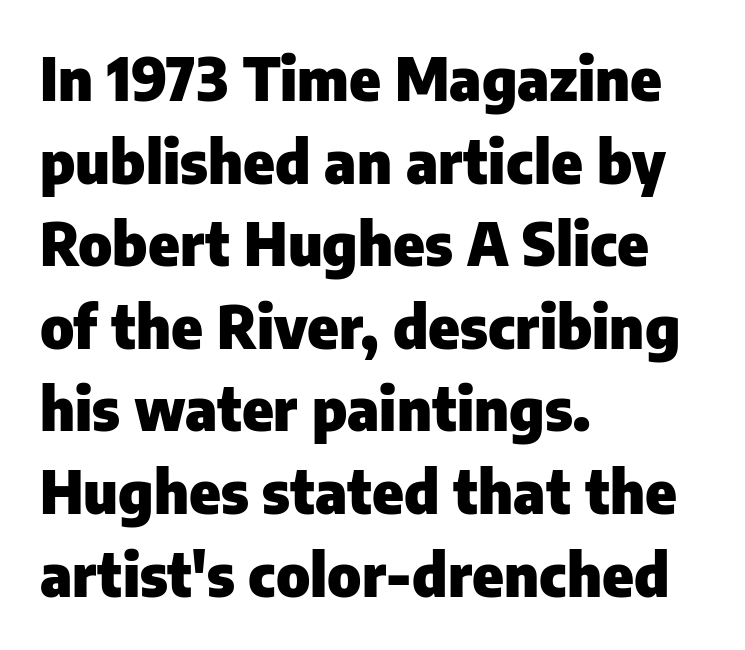
Q: Is the text bold? A: Yes.
Q: Is the text italic (slanted)? A: No, it is upright.
Q: Is the typeface a serif or a sans-serif typeface? A: Sans-serif.
Q: Is the text underlined? A: No.
Q: How is the paragraph aligned? A: Left-aligned.
Q: Is the spacing between letters normal or unusually wide? A: Normal.
Q: Is the spacing between lines tight, normal or loose? A: Normal.
Q: Width (condensed, normal, or wide)? A: Normal.
Q: Stroke contrast? A: Low.
Q: x-height? A: Medium.
Q: Monospaced? A: No.
